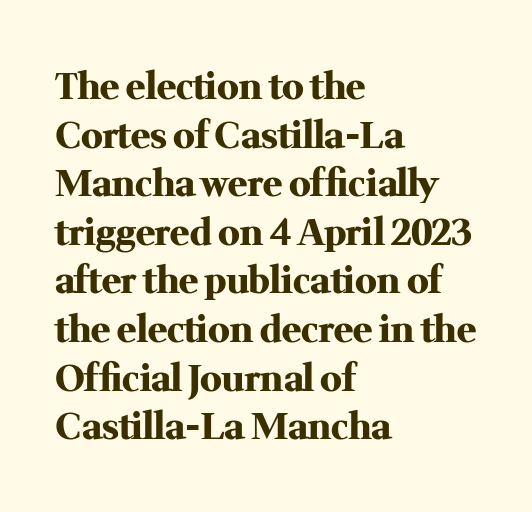
Q: Is the text bold? A: Yes.
Q: Is the text italic (slanted)? A: No, it is upright.
Q: Is the typeface a serif or a sans-serif typeface? A: Serif.
Q: Is the text underlined? A: No.
Q: How is the paragraph aligned? A: Left-aligned.
Q: Is the spacing between letters normal or unusually wide? A: Normal.
Q: Is the spacing between lines tight, normal or loose? A: Normal.
Q: Width (condensed, normal, or wide)? A: Normal.
Q: Stroke contrast? A: Medium.
Q: x-height? A: Medium.
Q: Monospaced? A: No.
